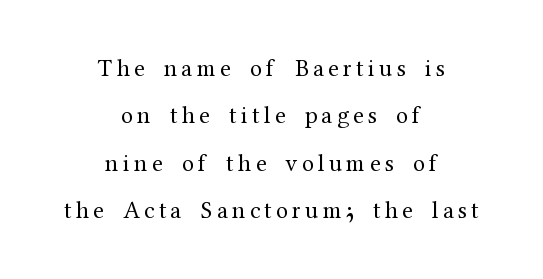
Q: Is the text bold? A: No.
Q: Is the text italic (slanted)? A: No, it is upright.
Q: Is the text underlined? A: No.
Q: How is the paragraph aligned? A: Centered.
Q: Is the spacing between lines tight, normal or loose? A: Loose.
